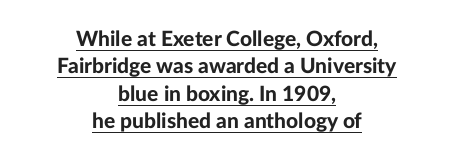
Q: Is the text bold? A: Yes.
Q: Is the text italic (slanted)? A: No, it is upright.
Q: Is the text underlined? A: Yes.
Q: How is the paragraph aligned? A: Centered.
Q: Is the spacing between letters normal or unusually wide? A: Normal.
Q: Is the spacing between lines tight, normal or loose? A: Normal.
